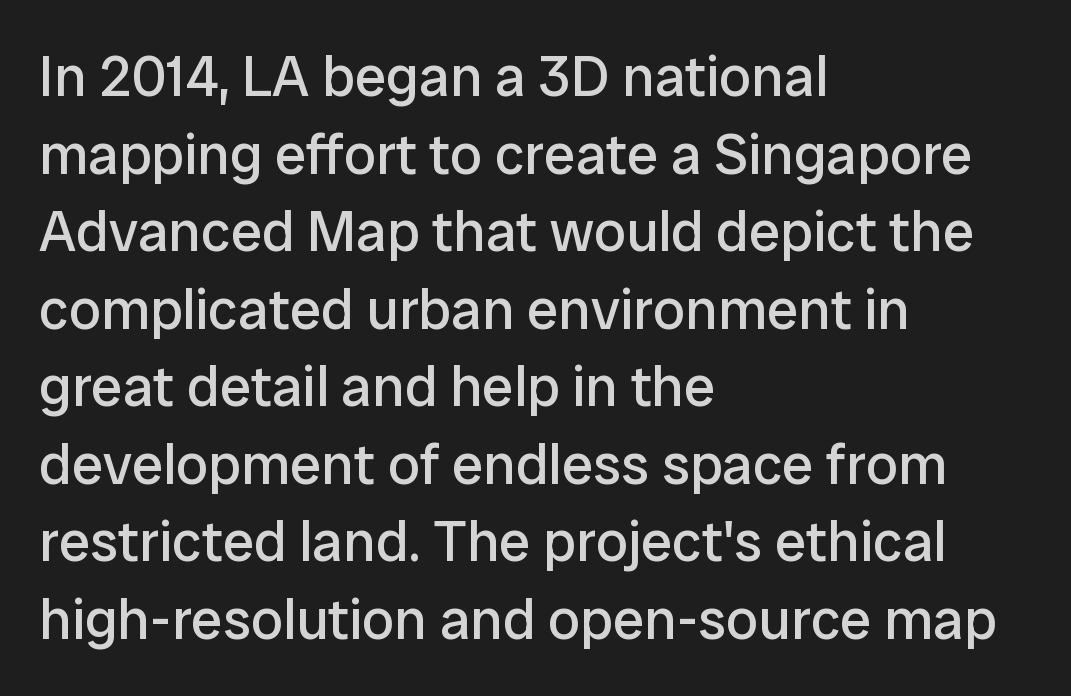
This rendering uses left alignment, leaving the right contour irregular. Each stroke keeps to a modest, everyday thickness or less. Varying glyph widths throughout — classic text-font behaviour. A typesetter would call this leading conventional body-copy spacing.
